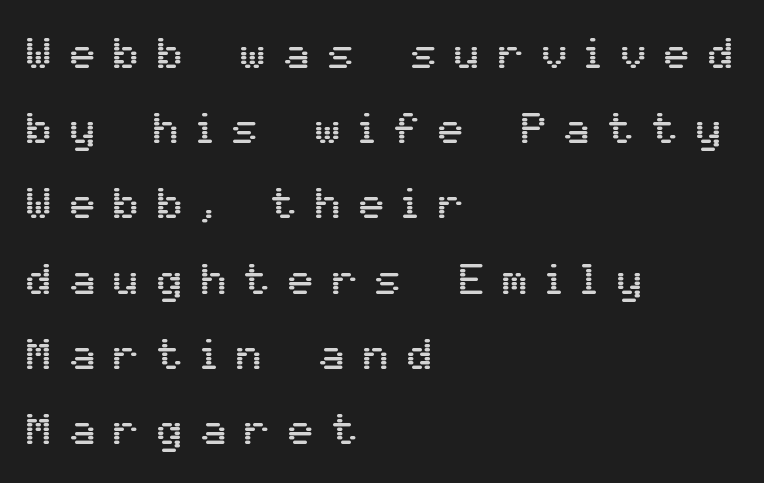
Q: Is the text italic (slanted)? A: No, it is upright.
Q: Is the typeface a serif or a sans-serif typeface? A: Sans-serif.
Q: Is the text underlined? A: No.
Q: How is the paragraph aligned? A: Left-aligned.
Q: Is the spacing between letters normal or unusually wide? A: Unusually wide.
Q: Width (condensed, normal, or wide)? A: Normal.
Q: Stroke contrast? A: Medium.
Q: x-height? A: Medium.
Q: Monospaced? A: No.
